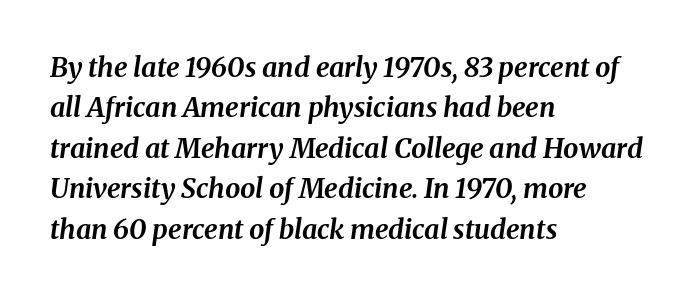
Q: Is the text bold? A: Yes.
Q: Is the text italic (slanted)? A: Yes, it leans right by about 8 degrees.
Q: Is the text underlined? A: No.
Q: How is the paragraph aligned? A: Left-aligned.
Q: Is the spacing between letters normal or unusually wide? A: Normal.
Q: Is the spacing between lines tight, normal or loose? A: Normal.
